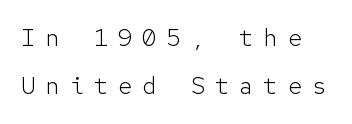
The image shows 24 px text type, upright; set loose line spacing (2.01x), unusually wide letter spacing (+0.41 em), not underlined.
